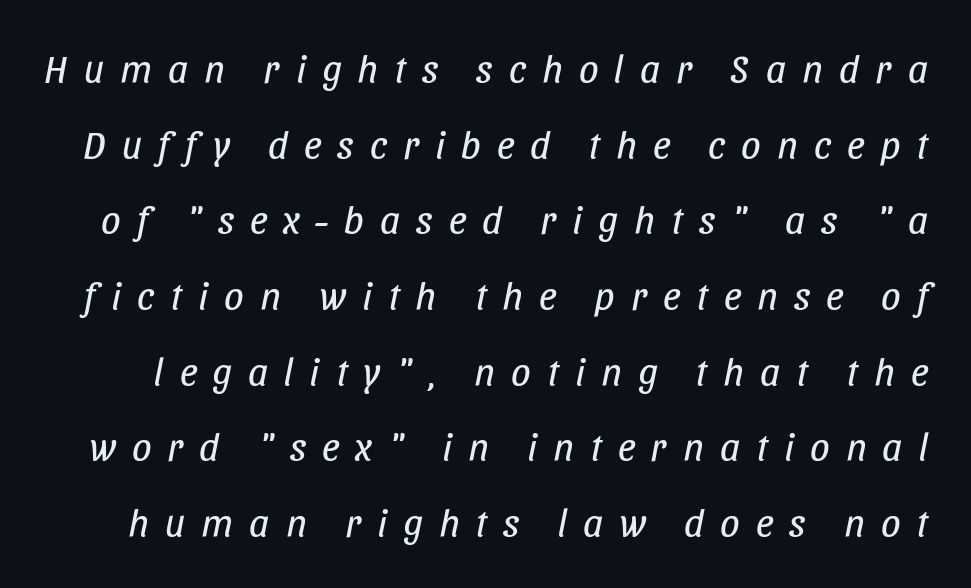
How are the letters spaced? Widely, with obvious added tracking. The passage shown stacks its lines with a broad gap. Weight: regular or lighter. The face used here is proportionally spaced, like ordinary book or web type. This is oblique type, the kind used for emphasis or titles.
